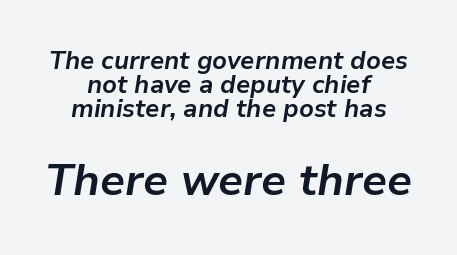
Baseline-to-baseline distance is barely more than the letter height. Check the space under the baseline: it is left empty. This rendering uses center alignment, leaving both contours irregular but symmetric. A full-strength bold gives these letters their thick strokes.
